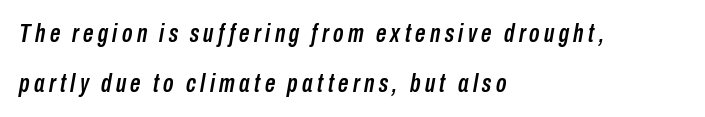
The image shows 26 px text type, italic (leaning right); set left-aligned, loose line spacing (1.91x), not underlined.
